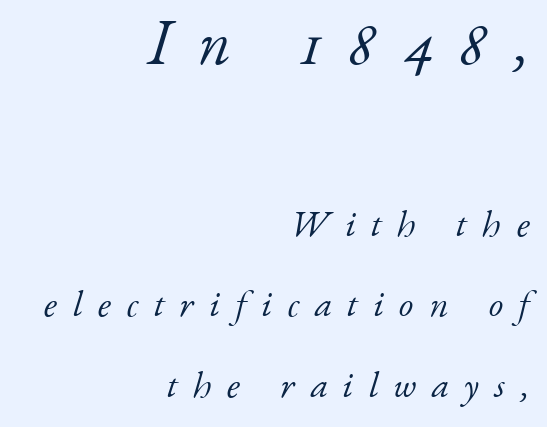
The image shows 64 px light serif type, italic (leaning right); set right-aligned, loose line spacing (2.18x), unusually wide letter spacing (+0.42 em), not underlined; the first (top) block is 1.73x larger; low stroke contrast and a small x-height.
